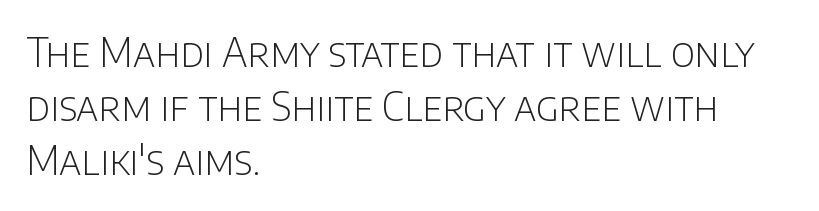
{"serif": "no", "italic": "no", "bold": "no", "weight": "light", "width": "normal", "stroke_contrast": "low", "x_height": "large", "monospaced": "no", "underline": "no", "align": "left", "line_spacing": "normal", "line_spacing_ratio": 1.39, "letter_spacing": "normal", "letter_spacing_em": 0.0, "glyph_px": 39}
